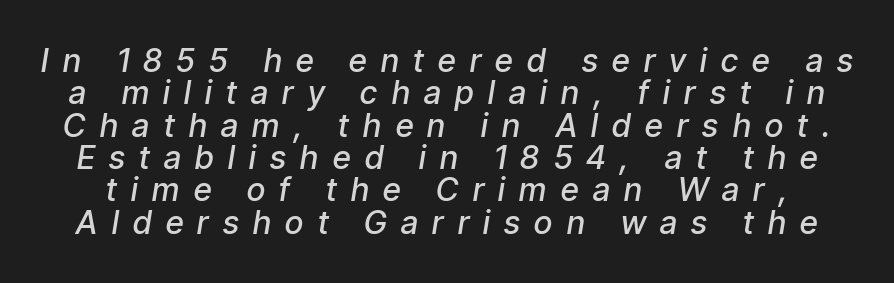
The space beneath each line is pristine and unruled. The tracking jumps out immediately: characters are airy and widely separated. There's an unmistakable incline to the writing here. In terms of weight, the rendering is demibold, just under bold.
